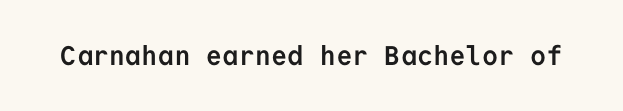
Q: Is the text bold? A: Yes.
Q: Is the text italic (slanted)? A: No, it is upright.
Q: Is the text underlined? A: No.
Q: Is the spacing between letters normal or unusually wide? A: Normal.
